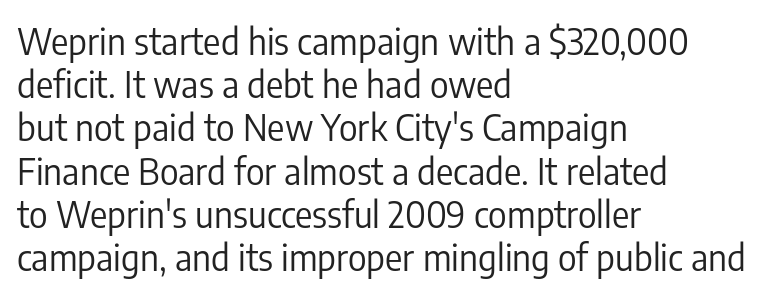
In terms of letterform style, serifs are entirely absent. This sample is left-justified, so line endings fall wherever the words run out. Descender tails drop into unmarked territory. You could not count columns in this text — the font is proportionally spaced. The font is comparable to plain body text, perhaps lighter. Standard letterfit; no display-style spreading of the glyphs.
